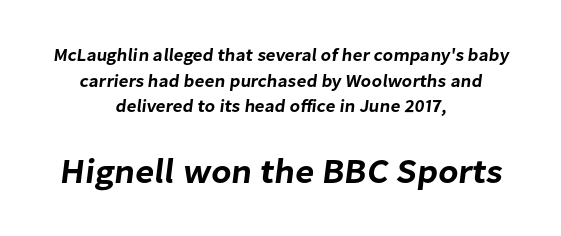
Q: Is the typeface a serif or a sans-serif typeface? A: Sans-serif.
Q: Is the text underlined? A: No.
Q: How is the paragraph aligned? A: Centered.
Q: Is the spacing between letters normal or unusually wide? A: Normal.
Q: Is the spacing between lines tight, normal or loose? A: Normal.
Q: Which block of text is set in a larger size, the first (top) or the second (bottom)? A: The second (bottom) one.
Q: Width (condensed, normal, or wide)? A: Normal.
Q: Stroke contrast? A: Low.
Q: x-height? A: Medium.
Q: Monospaced? A: No.
